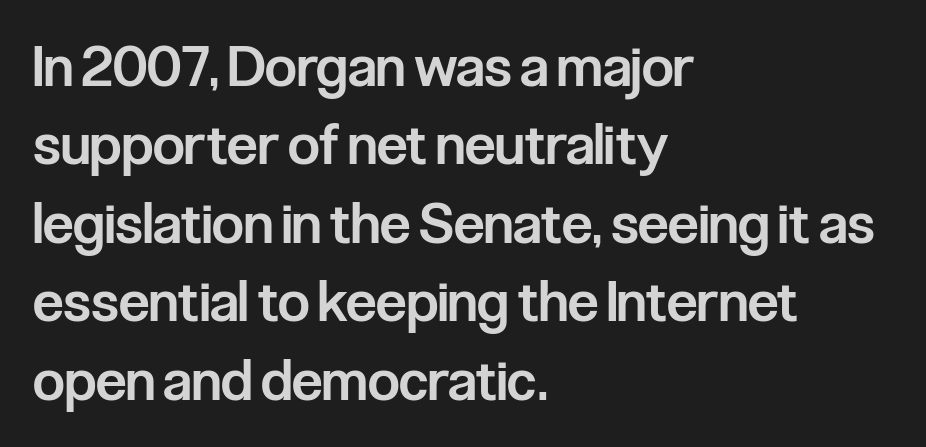
{"serif": "no", "italic": "no", "bold": "semi", "weight": "semibold", "width": "condensed", "stroke_contrast": "low", "x_height": "medium", "monospaced": "no", "underline": "no", "align": "left", "line_spacing": "normal", "line_spacing_ratio": 1.4, "letter_spacing": "normal", "letter_spacing_em": 0.0, "glyph_px": 56}
